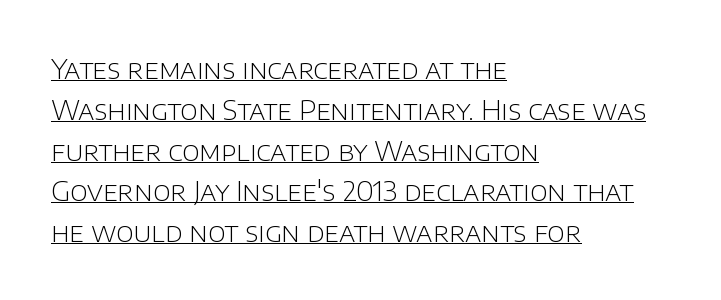
Baseline-to-baseline distance is the conventional proportion of letter height. The passage is arranged the way most books set body copy — flush left. This sample carries an underscore along the baseline area. Each stroke keeps to a modest, everyday thickness or less.
